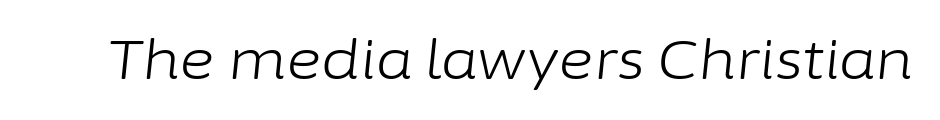
Q: Is the text bold? A: No.
Q: Is the text italic (slanted)? A: Yes, it leans right by about 6 degrees.
Q: Is the text underlined? A: No.
Q: Is the spacing between letters normal or unusually wide? A: Normal.
Q: Width (condensed, normal, or wide)? A: Normal.
Q: Stroke contrast? A: Low.
Q: x-height? A: Medium.
Q: Monospaced? A: No.
